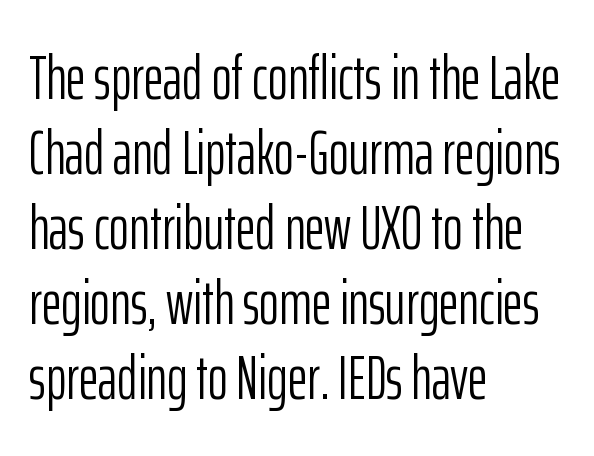
Q: Is the text bold? A: No.
Q: Is the text italic (slanted)? A: No, it is upright.
Q: Is the typeface a serif or a sans-serif typeface? A: Sans-serif.
Q: Is the text underlined? A: No.
Q: How is the paragraph aligned? A: Left-aligned.
Q: Is the spacing between letters normal or unusually wide? A: Normal.
Q: Width (condensed, normal, or wide)? A: Condensed.
Q: Stroke contrast? A: Low.
Q: x-height? A: Medium.
Q: Monospaced? A: No.
